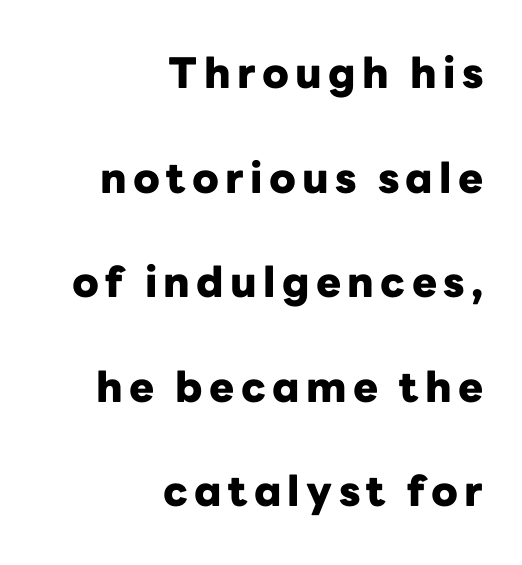
{"serif": "no", "italic": "no", "bold": "yes", "weight": "heavy", "width": "normal", "stroke_contrast": "low", "x_height": "medium", "monospaced": "no", "underline": "no", "align": "right", "line_spacing": "loose", "line_spacing_ratio": 2.49, "glyph_px": 42}
